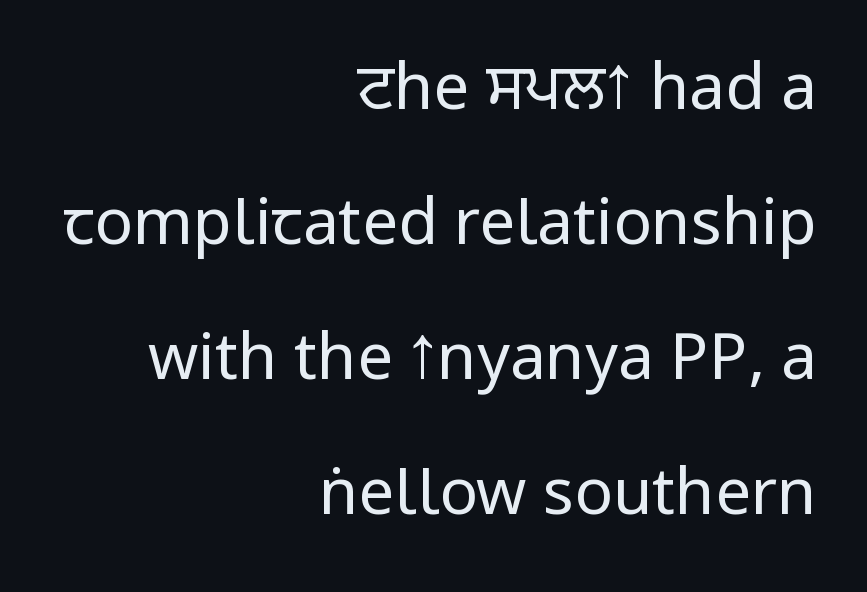
The image shows 64 px regular-weight, condensed sans-serif type, upright; set right-aligned, loose line spacing (2.11x), normal letter spacing, not underlined; low stroke contrast and a large x-height.
